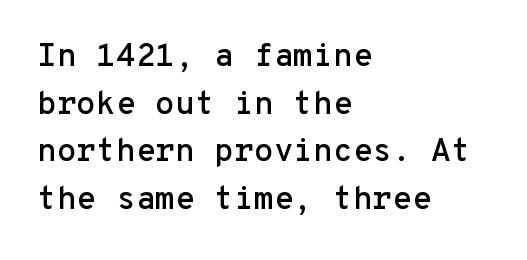
Q: Is the text italic (slanted)? A: No, it is upright.
Q: Is the typeface a serif or a sans-serif typeface? A: Sans-serif.
Q: Is the text underlined? A: No.
Q: How is the paragraph aligned? A: Left-aligned.
Q: Is the spacing between letters normal or unusually wide? A: Normal.
Q: Is the spacing between lines tight, normal or loose? A: Normal.
Q: Width (condensed, normal, or wide)? A: Normal.
Q: Stroke contrast? A: Low.
Q: x-height? A: Medium.
Q: Monospaced? A: Yes.
